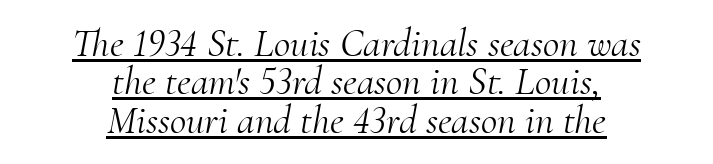
Q: Is the text bold? A: No.
Q: Is the text italic (slanted)? A: Yes, it leans right by about 10 degrees.
Q: Is the typeface a serif or a sans-serif typeface? A: Serif.
Q: Is the text underlined? A: Yes.
Q: How is the paragraph aligned? A: Centered.
Q: Is the spacing between letters normal or unusually wide? A: Normal.
Q: Is the spacing between lines tight, normal or loose? A: Tight.
Q: Width (condensed, normal, or wide)? A: Normal.
Q: Stroke contrast? A: Medium.
Q: x-height? A: Small.
Q: Monospaced? A: No.
